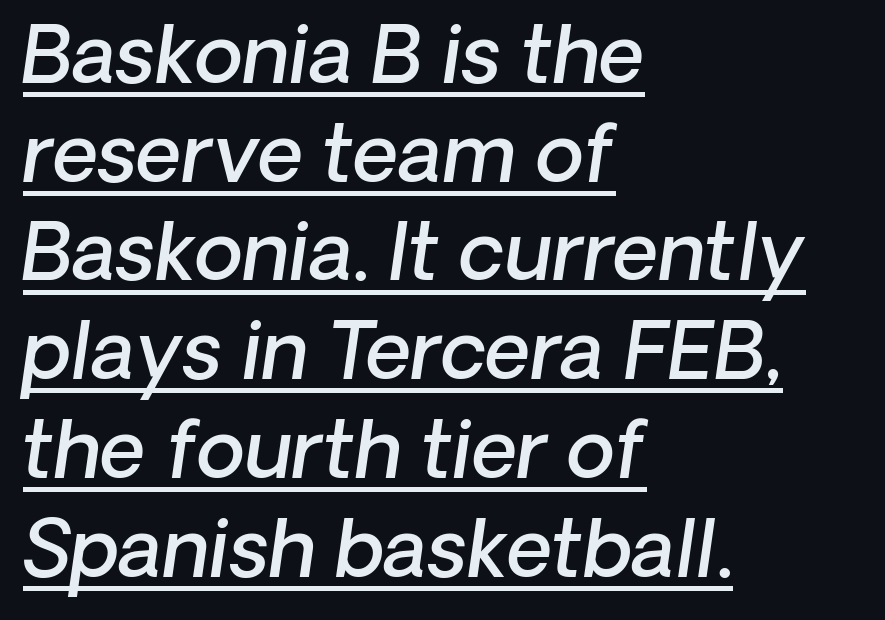
{"serif": "no", "bold": "semi", "weight": "semibold", "width": "normal", "stroke_contrast": "low", "x_height": "medium", "monospaced": "no", "underline": "yes", "align": "left", "line_spacing": "normal", "line_spacing_ratio": 1.25, "letter_spacing": "normal", "letter_spacing_em": 0.0, "glyph_px": 79}
